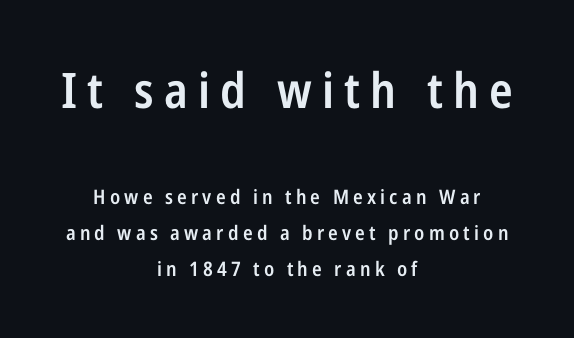
{"serif": "no", "italic": "no", "bold": "semi", "weight": "semibold", "width": "condensed", "stroke_contrast": "low", "x_height": "medium", "monospaced": "no", "underline": "no", "align": "center", "line_spacing_ratio": 1.8, "letter_spacing": "wide", "letter_spacing_em": 0.21, "larger_block": "first", "size_ratio": 2.45, "glyph_px": 49}
